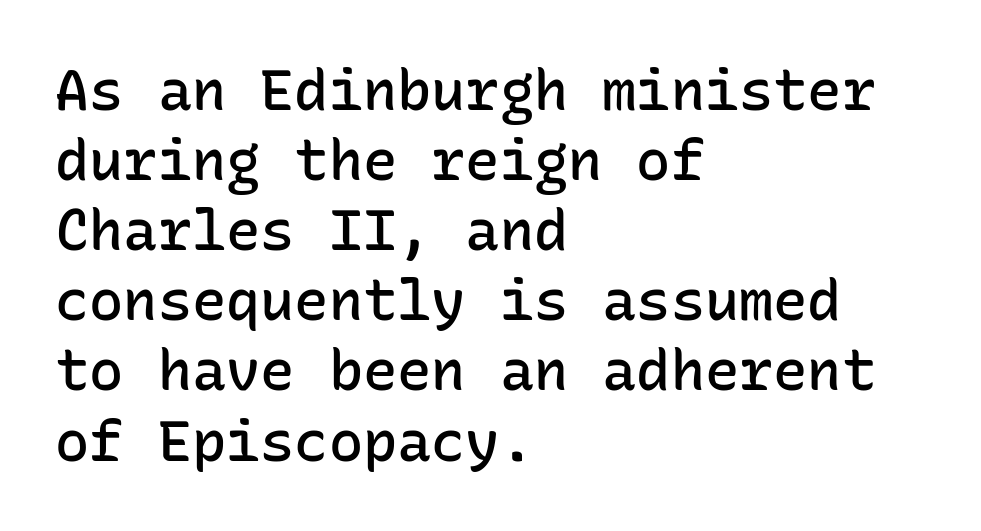
The image shows 57 px semibold sans-serif type, upright, monospaced; set left-aligned, line spacing 1.23x, normal letter spacing, not underlined; low stroke contrast and a medium x-height.
